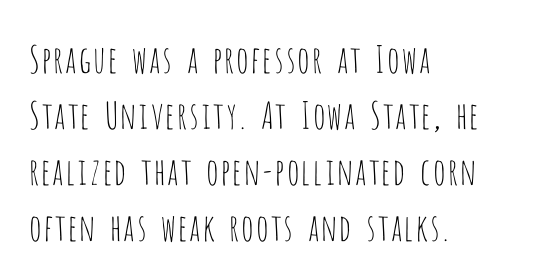
The image shows 37 px thin, condensed sans-serif type, upright; set left-aligned, normal line spacing (1.51x), normal letter spacing, not underlined; low stroke contrast and a large x-height.
